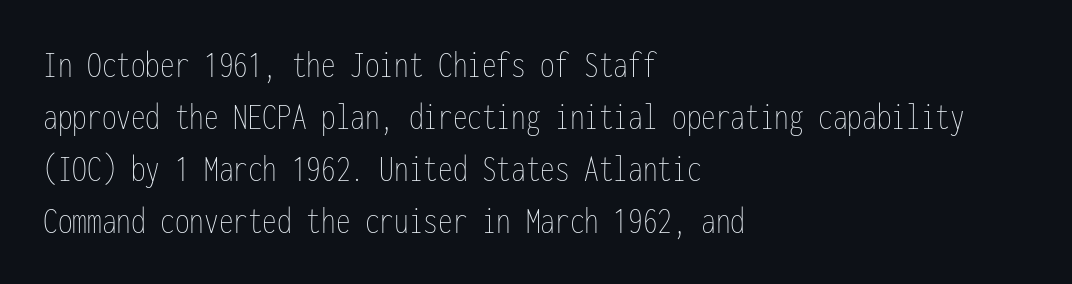
Is this a heavy cut? Hardly; it is regular or lighter. Nope, not italic — everything's standing straight. A typesetter would call this zero additional tracking. Alignment: flush left. Leading: standard.
